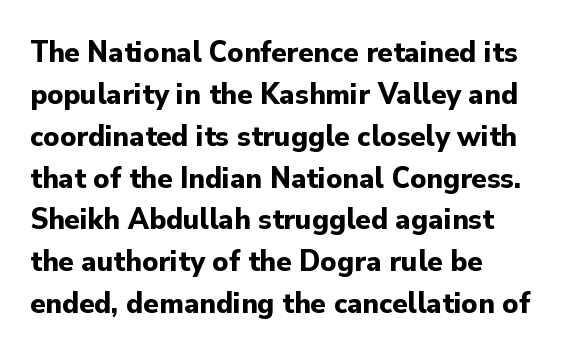
The image shows 31 px bold sans-serif type, upright; set left-aligned, normal line spacing (1.35x), normal letter spacing, not underlined; low stroke contrast and a small x-height.
